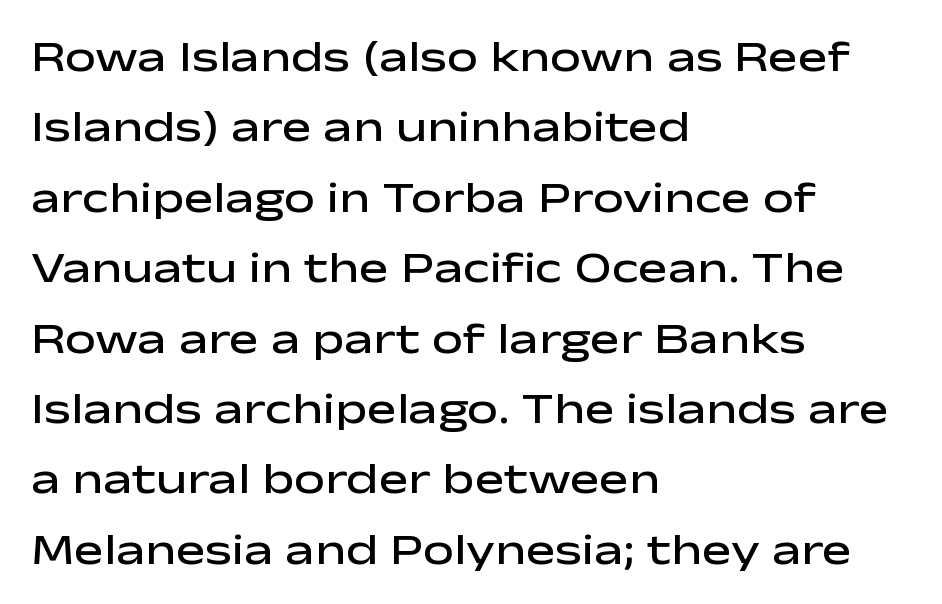
Q: Is the text bold? A: Semi-bold.
Q: Is the text italic (slanted)? A: No, it is upright.
Q: Is the typeface a serif or a sans-serif typeface? A: Sans-serif.
Q: Is the text underlined? A: No.
Q: How is the paragraph aligned? A: Left-aligned.
Q: Is the spacing between letters normal or unusually wide? A: Normal.
Q: Is the spacing between lines tight, normal or loose? A: Normal.
Q: Width (condensed, normal, or wide)? A: Wide.
Q: Stroke contrast? A: Low.
Q: x-height? A: Medium.
Q: Monospaced? A: No.
